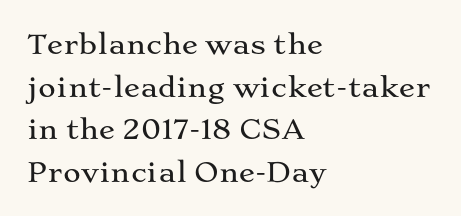
{"italic": "no", "underline": "no", "align": "left", "line_spacing": "normal", "line_spacing_ratio": 1.58, "letter_spacing": "normal", "letter_spacing_em": 0.0, "glyph_px": 27}
